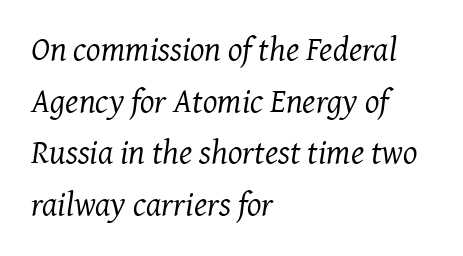
The image shows 34 px regular-weight serif type, italic (leaning right); set left-aligned, normal line spacing (1.52x), normal letter spacing, not underlined; medium stroke contrast and a medium x-height.
